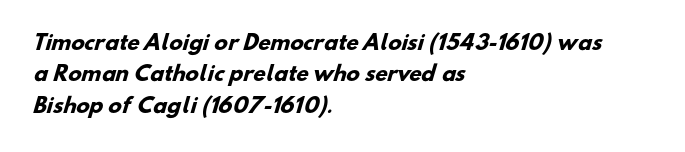
{"bold": "yes", "underline": "no", "align": "left", "line_spacing": "normal", "line_spacing_ratio": 1.57, "letter_spacing": "normal", "letter_spacing_em": 0.0, "glyph_px": 20}
